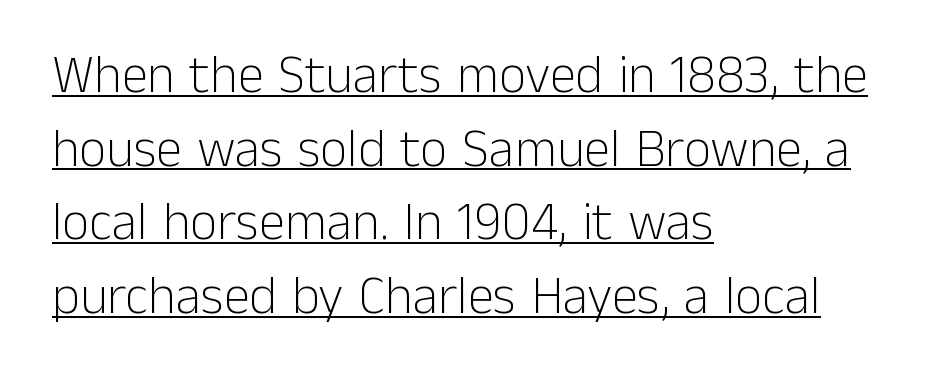
Q: Is the text bold? A: No.
Q: Is the text italic (slanted)? A: No, it is upright.
Q: Is the typeface a serif or a sans-serif typeface? A: Sans-serif.
Q: Is the text underlined? A: Yes.
Q: How is the paragraph aligned? A: Left-aligned.
Q: Is the spacing between letters normal or unusually wide? A: Normal.
Q: Is the spacing between lines tight, normal or loose? A: Normal.
Q: Width (condensed, normal, or wide)? A: Normal.
Q: Stroke contrast? A: Low.
Q: x-height? A: Medium.
Q: Monospaced? A: No.
